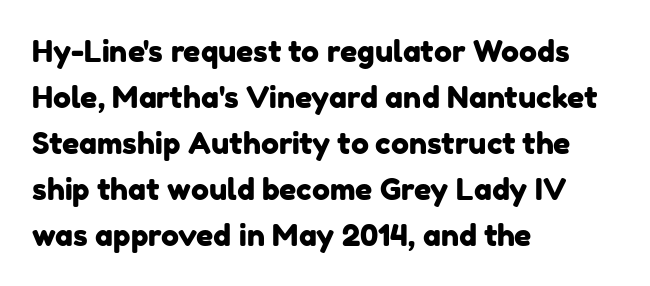
Q: Is the typeface a serif or a sans-serif typeface? A: Sans-serif.
Q: Is the text underlined? A: No.
Q: How is the paragraph aligned? A: Left-aligned.
Q: Is the spacing between letters normal or unusually wide? A: Normal.
Q: Is the spacing between lines tight, normal or loose? A: Normal.
Q: Width (condensed, normal, or wide)? A: Normal.
Q: Stroke contrast? A: Low.
Q: x-height? A: Medium.
Q: Monospaced? A: No.
